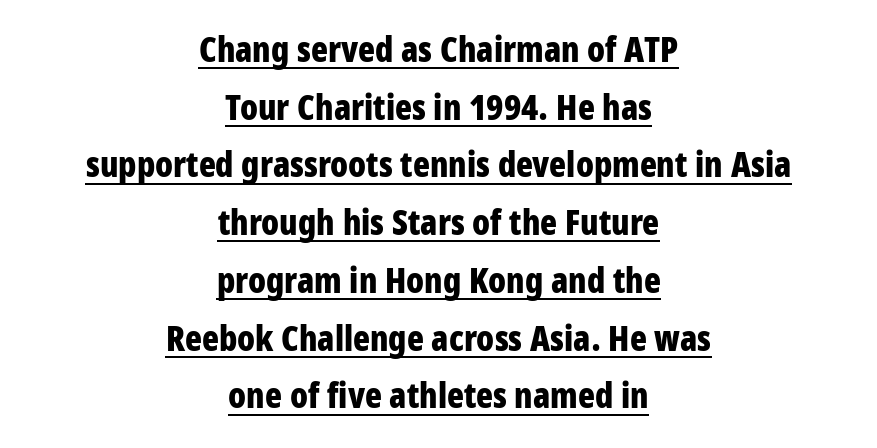
{"serif": "no", "italic": "no", "bold": "yes", "weight": "bold", "width": "condensed", "stroke_contrast": "low", "x_height": "large", "monospaced": "no", "underline": "yes", "align": "center", "line_spacing": "normal", "line_spacing_ratio": 1.65, "letter_spacing": "normal", "letter_spacing_em": 0.0, "glyph_px": 35}
